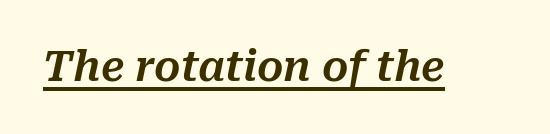
The image shows 41 px text type, italic (leaning right); set normal letter spacing, underlined; medium stroke contrast and a medium x-height.
